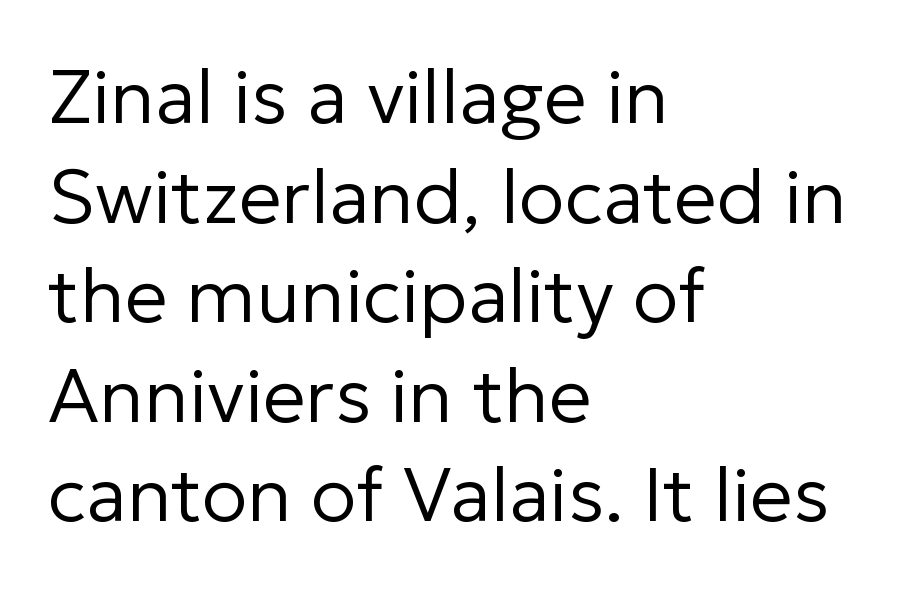
The image shows 76 px regular-weight sans-serif type, upright; set left-aligned, normal line spacing (1.31x), normal letter spacing, not underlined; low stroke contrast and a medium x-height.
